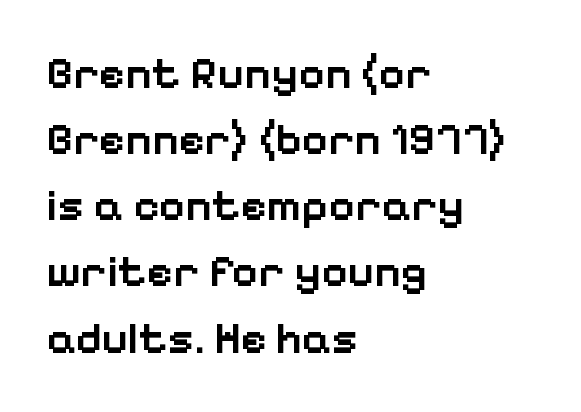
Every letter is mildly thick-stroked: semibold rather than bold. Horizontal alignment here is leftward, the default for most running prose. The letterforms sit shoulder to shoulder at normal distance. You could not count columns in this text — the font is proportionally spaced.
